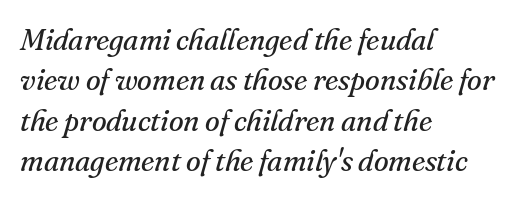
These lines stack with their left ends in a neat column. Note the varied advance widths — an 'i' is clearly narrower than an 'm'. Clear beneath every line of the passage. Examine the stroke ends and you'll spot serifs.
